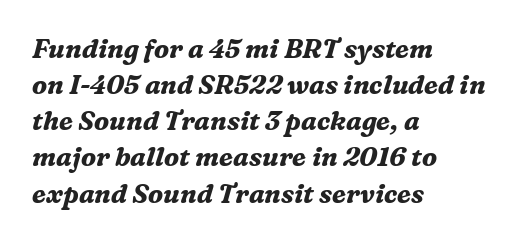
Q: Is the text bold? A: Yes.
Q: Is the text italic (slanted)? A: Yes, it leans right by about 16 degrees.
Q: Is the text underlined? A: No.
Q: How is the paragraph aligned? A: Left-aligned.
Q: Is the spacing between letters normal or unusually wide? A: Normal.
Q: Is the spacing between lines tight, normal or loose? A: Normal.
